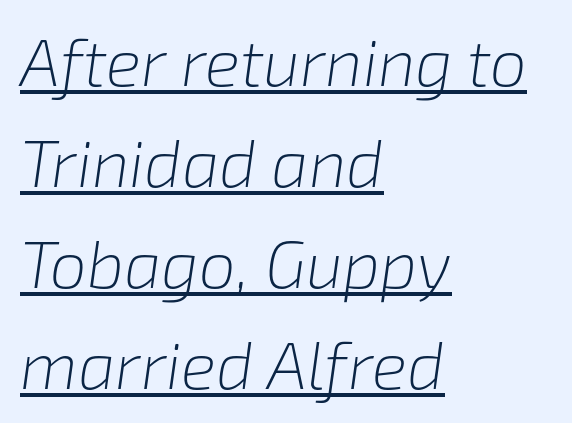
The image shows 66 px light type, italic (leaning right); set left-aligned, normal line spacing (1.53x), normal letter spacing, underlined; low stroke contrast and a medium x-height.
